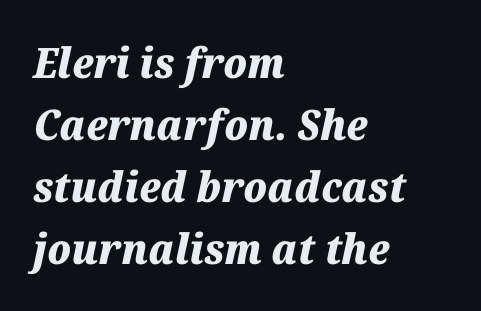
The image shows 42 px heavy type, italic (leaning right); set left-aligned, normal line spacing (1.48x), normal letter spacing, not underlined; medium stroke contrast and a medium x-height.
